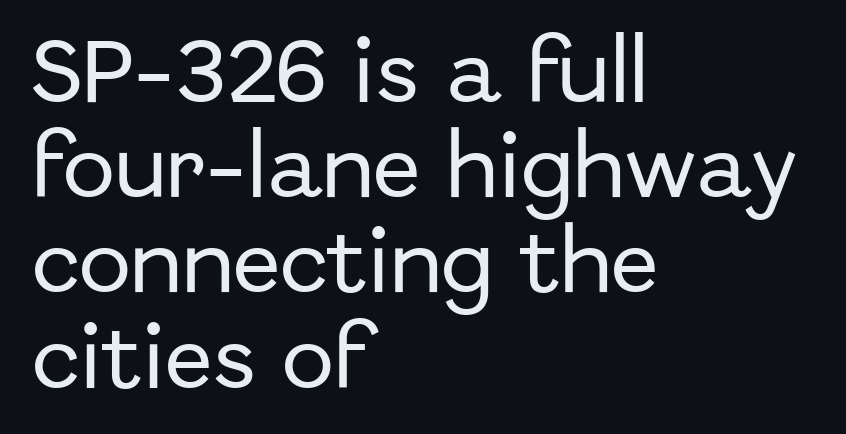
{"serif": "no", "italic": "no", "width": "normal", "stroke_contrast": "low", "x_height": "medium", "monospaced": "no", "underline": "no", "align": "left", "line_spacing": "normal", "line_spacing_ratio": 1.36, "letter_spacing": "normal", "letter_spacing_em": 0.0, "glyph_px": 70}
